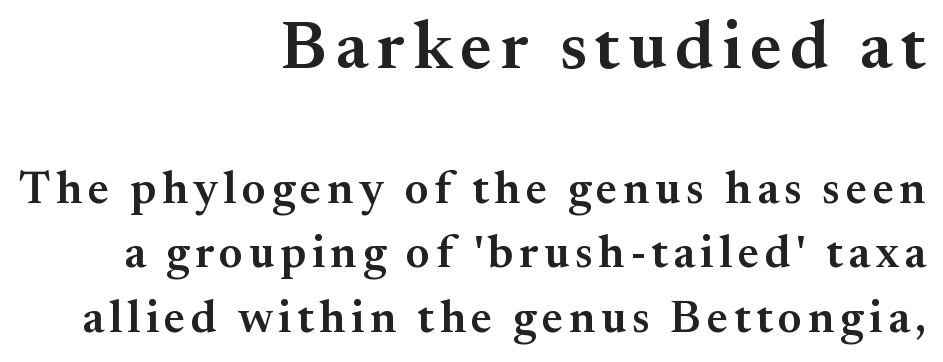
{"serif": "yes", "italic": "no", "bold": "semi", "weight": "semibold", "width": "normal", "stroke_contrast": "medium", "x_height": "small", "monospaced": "no", "underline": "no", "align": "right", "line_spacing": "normal", "line_spacing_ratio": 1.4, "larger_block": "first", "size_ratio": 1.5, "glyph_px": 69}
